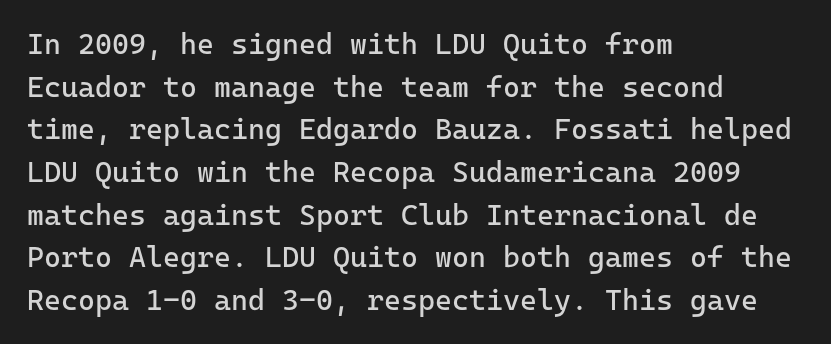
Q: Is the text bold? A: No.
Q: Is the text italic (slanted)? A: No, it is upright.
Q: Is the typeface a serif or a sans-serif typeface? A: Sans-serif.
Q: Is the text underlined? A: No.
Q: How is the paragraph aligned? A: Left-aligned.
Q: Is the spacing between letters normal or unusually wide? A: Normal.
Q: Is the spacing between lines tight, normal or loose? A: Normal.
Q: Width (condensed, normal, or wide)? A: Normal.
Q: Stroke contrast? A: Low.
Q: x-height? A: Medium.
